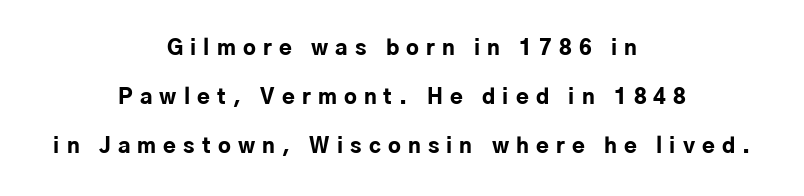
The image shows 21 px bold type, upright; set centered, loose line spacing (2.33x), unusually wide letter spacing (+0.34 em), not underlined.
